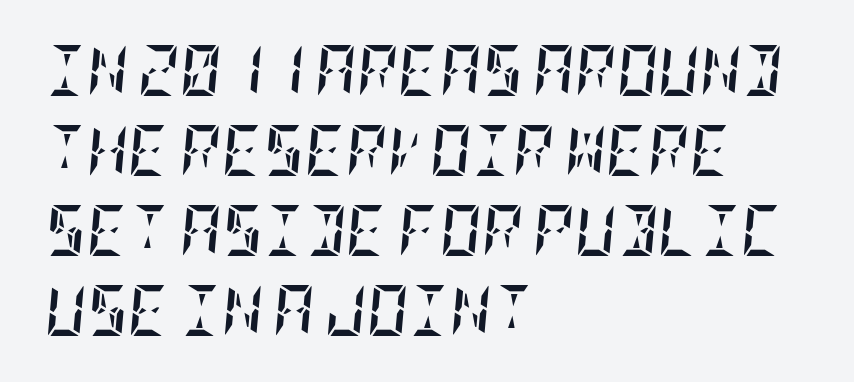
The line texture is even and compact thanks to regular tracking. Style check: oblique. The specimen omits any rule beneath the text block's lines. The ragged edge is on the right, which tells us the setting is flush left. As a designer I'd log this as weight 700, bold.
